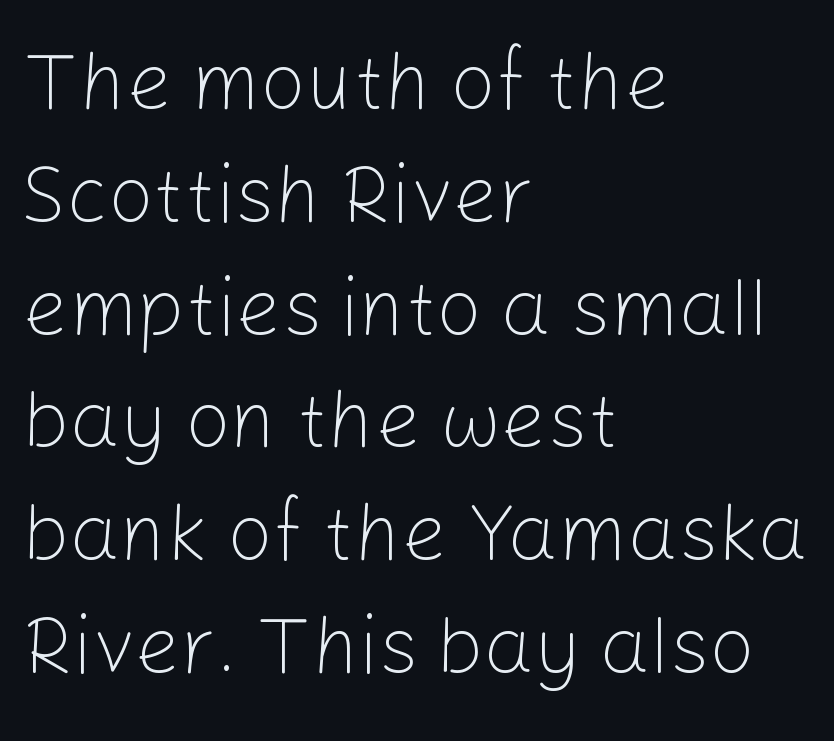
The image shows 80 px light sans-serif type, upright; set left-aligned, normal line spacing (1.41x), normal letter spacing, not underlined; low stroke contrast and a medium x-height.
